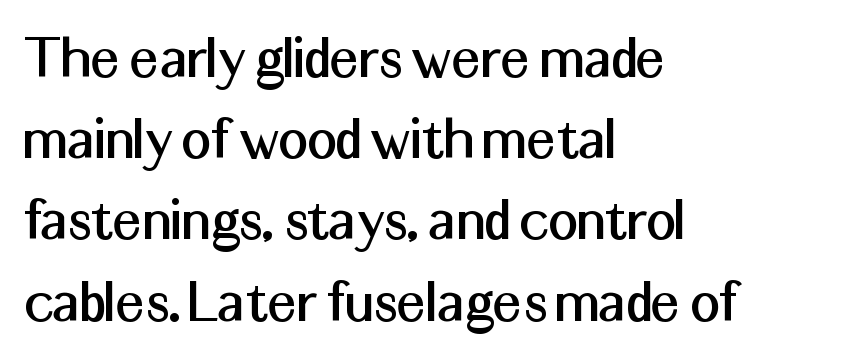
Words float on clear page, feet unadorned. The typesetter chose a ragged-right arrangement here. Spacing verdict: proportional, widths tailored to each character. Inter-character spacing is left at the font's built-in metrics. A typesetter would call this leading conventional body-copy spacing. Regarding serifs, this sample does without them.
